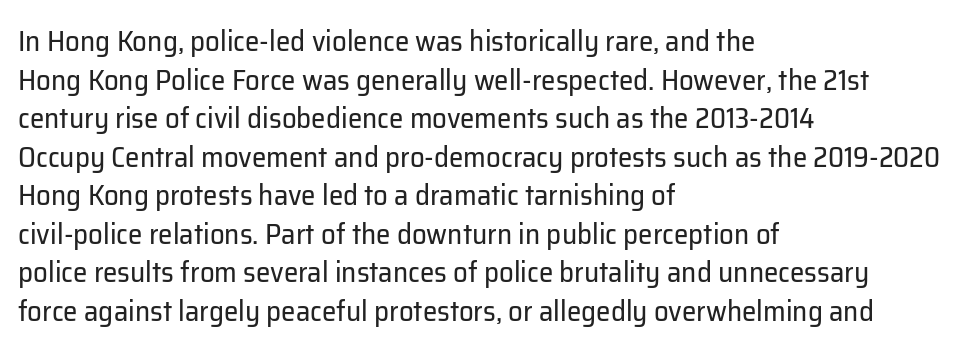
The image shows 29 px regular-weight sans-serif type, upright; set left-aligned, normal line spacing (1.33x), normal letter spacing, not underlined; low stroke contrast and a medium x-height.
